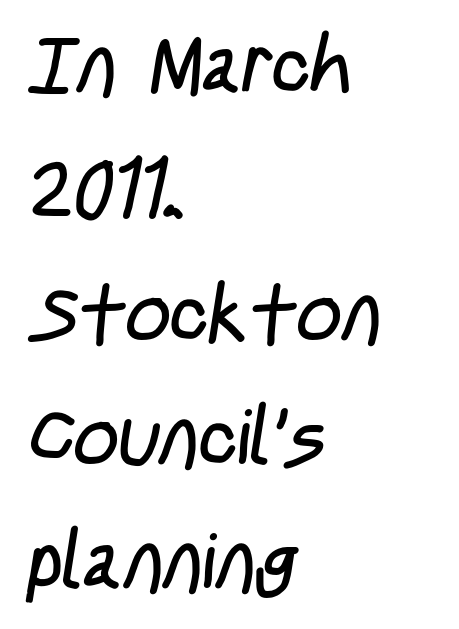
A typesetter would label this face a sans. These glyphs show unthickened strokes, regular width or finer. This sample is left-justified, so line endings fall wherever the words run out. Nothing unusual about the tracking: characters are spaced as the font intends.
